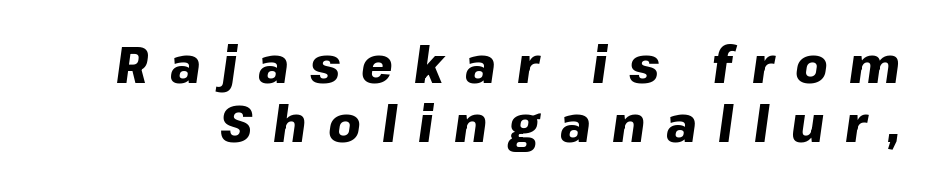
The image shows 50 px heavy type, italic (leaning right); set line spacing 1.19x, unusually wide letter spacing (+0.42 em), not underlined; low stroke contrast and a medium x-height.
